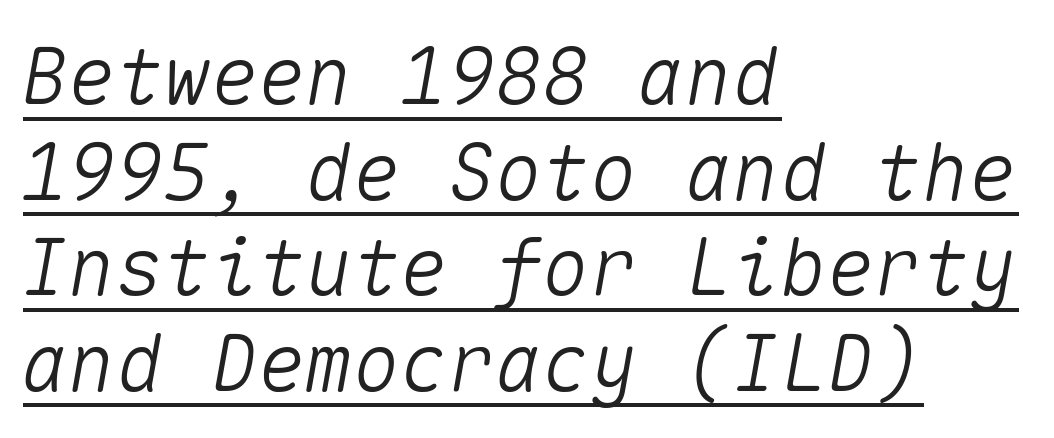
Q: Is the text italic (slanted)? A: Yes, it leans right by about 10 degrees.
Q: Is the text underlined? A: Yes.
Q: How is the paragraph aligned? A: Left-aligned.
Q: Is the spacing between letters normal or unusually wide? A: Normal.
Q: Width (condensed, normal, or wide)? A: Normal.
Q: Stroke contrast? A: Medium.
Q: x-height? A: Medium.
Q: Monospaced? A: Yes.
